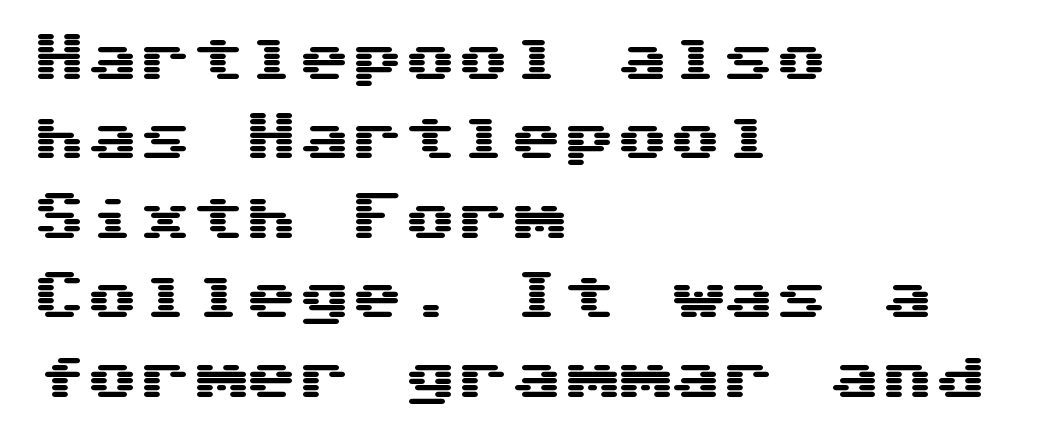
Q: Is the text italic (slanted)? A: No, it is upright.
Q: Is the typeface a serif or a sans-serif typeface? A: Sans-serif.
Q: Is the text underlined? A: No.
Q: How is the paragraph aligned? A: Left-aligned.
Q: Is the spacing between letters normal or unusually wide? A: Normal.
Q: Is the spacing between lines tight, normal or loose? A: Normal.
Q: Width (condensed, normal, or wide)? A: Wide.
Q: Stroke contrast? A: Medium.
Q: x-height? A: Medium.
